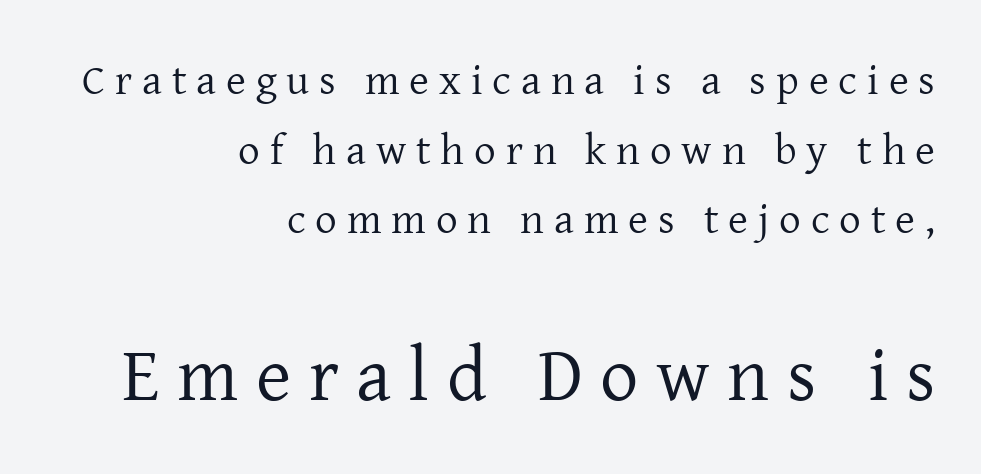
The image shows 76 px regular-weight serif type, upright; set right-aligned, normal line spacing (1.62x), unusually wide letter spacing (+0.23 em), not underlined; the second (bottom) block is 1.77x larger; low stroke contrast and a medium x-height.
